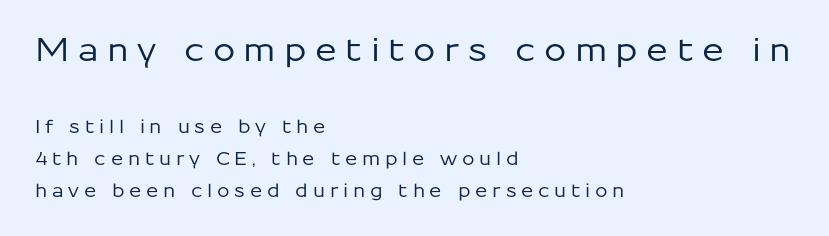
{"serif": "no", "italic": "no", "width": "normal", "stroke_contrast": "low", "x_height": "medium", "monospaced": "no", "underline": "no", "align": "left", "line_spacing_ratio": 1.78, "letter_spacing": "wide", "letter_spacing_em": 0.26, "larger_block": "first", "size_ratio": 1.78, "glyph_px": 32}
